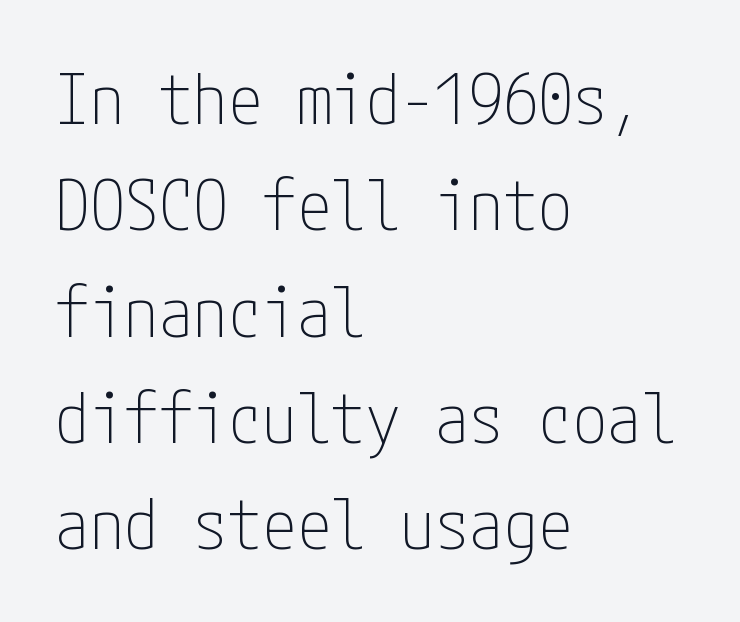
Think standard paragraph weight, or any step lighter than that. Italic: no, the glyphs are upright roman. Beneath every word, the page is bare. Casual observation: everything's shoved over to the left. The letters sit at their default tracking, neither squeezed nor spread.
